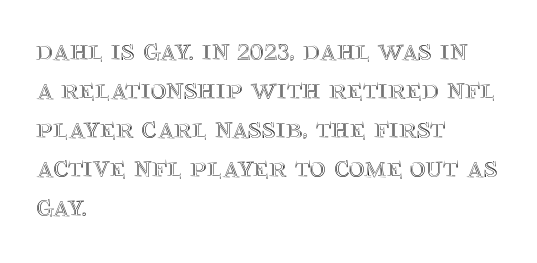
The image shows 30 px text type, upright; set left-aligned, normal line spacing (1.3x), normal letter spacing, not underlined; a large x-height.
